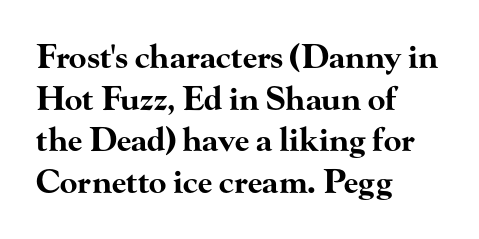
Q: Is the text bold? A: Yes.
Q: Is the text italic (slanted)? A: No, it is upright.
Q: Is the typeface a serif or a sans-serif typeface? A: Serif.
Q: Is the text underlined? A: No.
Q: How is the paragraph aligned? A: Left-aligned.
Q: Is the spacing between letters normal or unusually wide? A: Normal.
Q: Is the spacing between lines tight, normal or loose? A: Normal.
Q: Width (condensed, normal, or wide)? A: Wide.
Q: Stroke contrast? A: High.
Q: x-height? A: Small.
Q: Monospaced? A: No.
